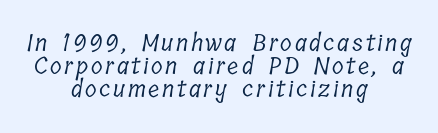
The typesetter chose a symmetrical, centered arrangement here. Does the leading feel generous? Not at all — it's pinched. Letters have the restrained weight of plain body copy at most. Descender tails drop into unmarked territory.
